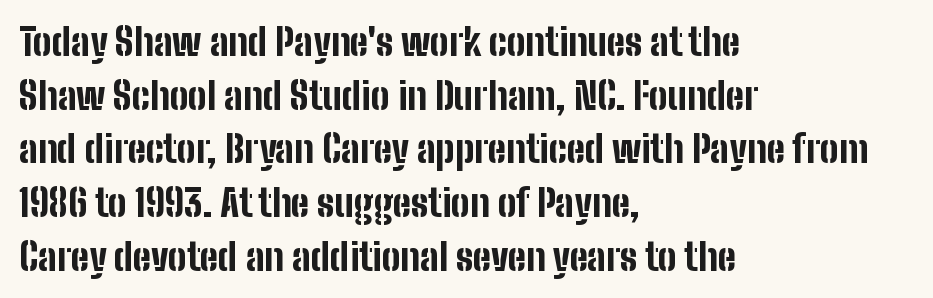
Which margin do the lines hug? The left one — the right edge is uneven. Unlike italic type, these characters show no tilt at all. The space between consecutive lines is moderate. Observe the ordinary spacing: letters are neighbours, not strangers. These lines are rendered in a variable-pitch font. The text was rendered using a sans face with plain stroke endings.
